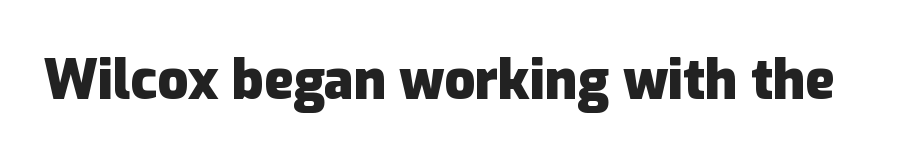
{"serif": "no", "italic": "no", "bold": "yes", "weight": "heavy", "width": "normal", "stroke_contrast": "low", "x_height": "medium", "monospaced": "no", "underline": "no", "letter_spacing": "normal", "letter_spacing_em": 0.0, "glyph_px": 54}
